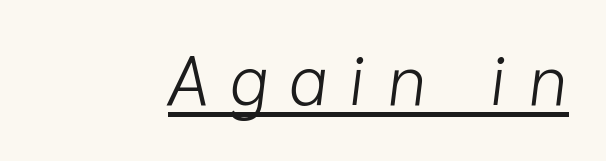
The image shows 70 px light type, italic (leaning right); set unusually wide letter spacing (+0.28 em), underlined; low stroke contrast and a medium x-height.
